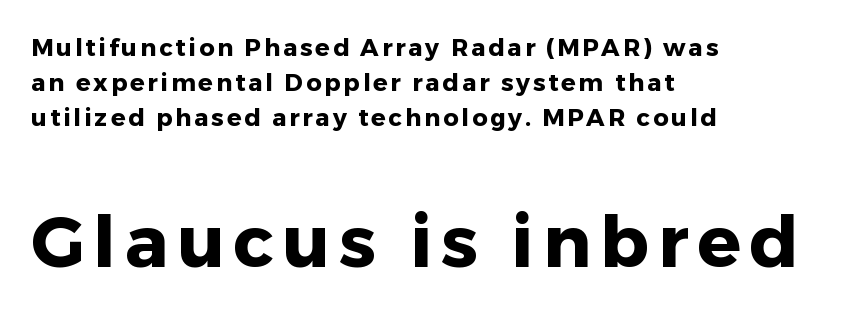
{"serif": "no", "italic": "no", "bold": "yes", "weight": "heavy", "width": "normal", "stroke_contrast": "low", "x_height": "medium", "monospaced": "no", "underline": "no", "align": "left", "line_spacing": "normal", "line_spacing_ratio": 1.46, "larger_block": "second", "size_ratio": 3.0, "glyph_px": 72}
